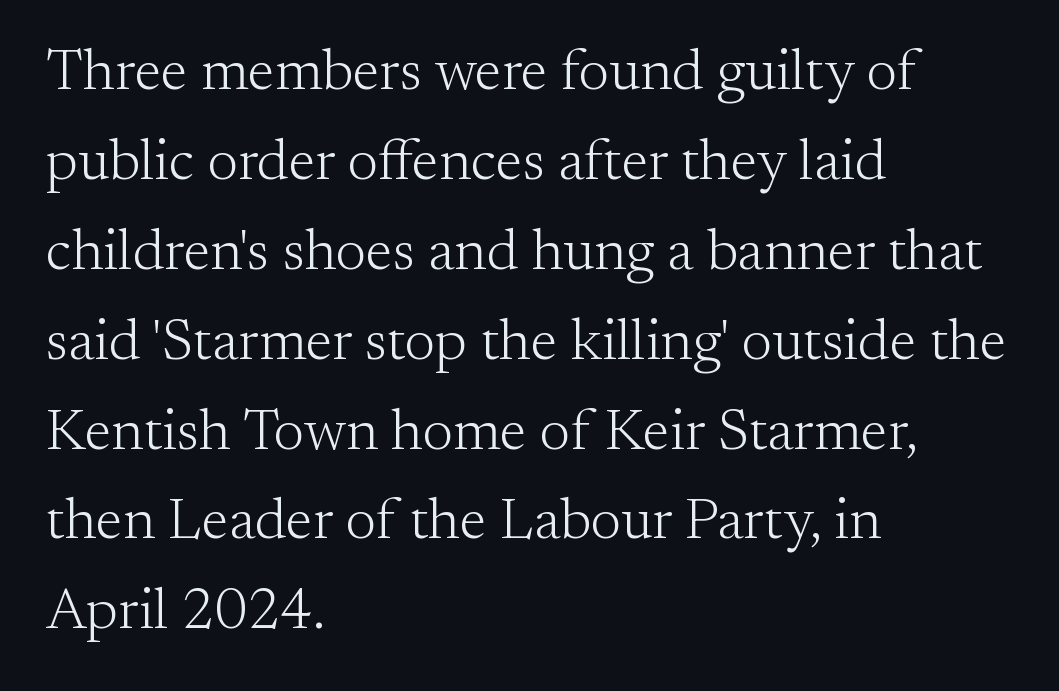
Q: Is the text bold? A: No.
Q: Is the text italic (slanted)? A: No, it is upright.
Q: Is the typeface a serif or a sans-serif typeface? A: Serif.
Q: Is the text underlined? A: No.
Q: How is the paragraph aligned? A: Left-aligned.
Q: Is the spacing between letters normal or unusually wide? A: Normal.
Q: Is the spacing between lines tight, normal or loose? A: Normal.
Q: Width (condensed, normal, or wide)? A: Normal.
Q: Stroke contrast? A: Medium.
Q: x-height? A: Small.
Q: Monospaced? A: No.
